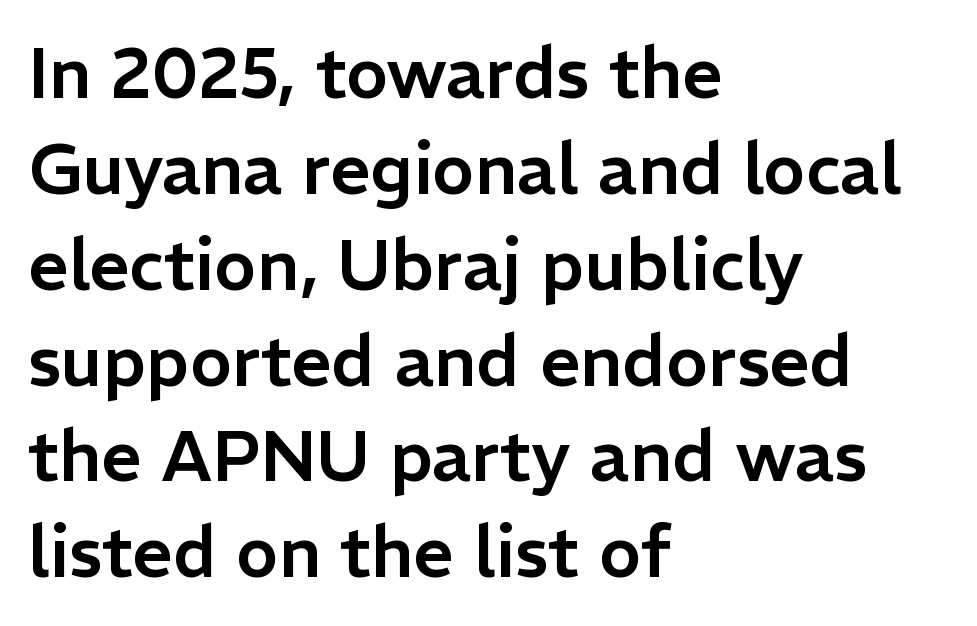
Looks like regular typesetting: each glyph gets only the width it needs. Type style note: lacks serifs. Underline: absent. Each line starts at the same left margin while the right side varies. The block of text has a typical density, with ordinary space between rows. The rendering keeps characters at their native spacing.
